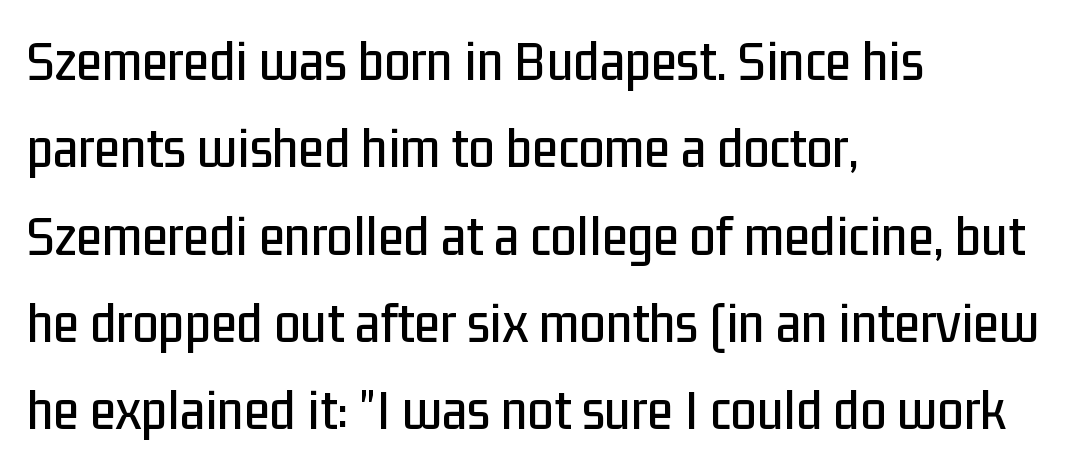
The image shows 59 px condensed sans-serif type, upright; set left-aligned, normal line spacing (1.48x), normal letter spacing, not underlined; low stroke contrast and a medium x-height.
